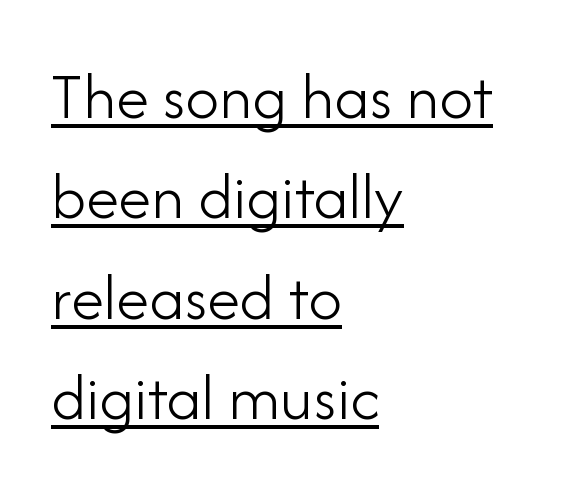
Vertical spacing — default. Descenders here cross a horizontal rule under the line. A light-to-regular cut is what we see here. Proportional: the letters do not fall into vertical columns. Spacing between characters is what you'd get straight out of the box.
